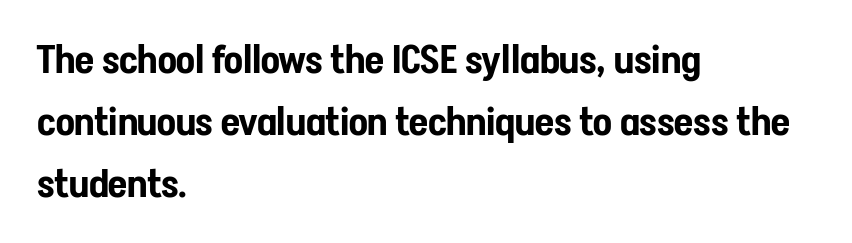
Q: Is the text italic (slanted)? A: No, it is upright.
Q: Is the typeface a serif or a sans-serif typeface? A: Sans-serif.
Q: Is the text underlined? A: No.
Q: How is the paragraph aligned? A: Left-aligned.
Q: Is the spacing between letters normal or unusually wide? A: Normal.
Q: Is the spacing between lines tight, normal or loose? A: Normal.
Q: Width (condensed, normal, or wide)? A: Condensed.
Q: Stroke contrast? A: Low.
Q: x-height? A: Medium.
Q: Monospaced? A: No.
